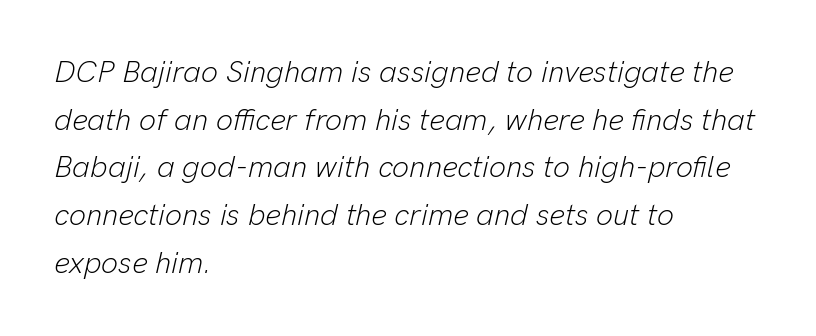
Q: Is the text bold? A: No.
Q: Is the text italic (slanted)? A: Yes, it leans right by about 13 degrees.
Q: Is the text underlined? A: No.
Q: How is the paragraph aligned? A: Left-aligned.
Q: Is the spacing between letters normal or unusually wide? A: Normal.
Q: Is the spacing between lines tight, normal or loose? A: Normal.
Q: Width (condensed, normal, or wide)? A: Normal.
Q: Stroke contrast? A: Low.
Q: x-height? A: Medium.
Q: Monospaced? A: No.
